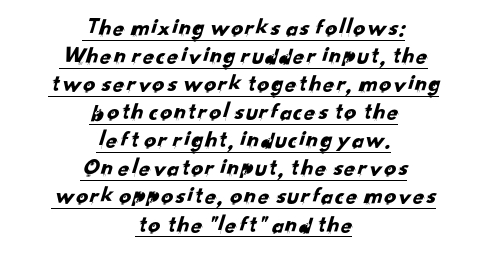
{"underline": "yes", "align": "center", "line_spacing_ratio": 1.17, "letter_spacing": "normal", "letter_spacing_em": 0.0, "glyph_px": 24}
